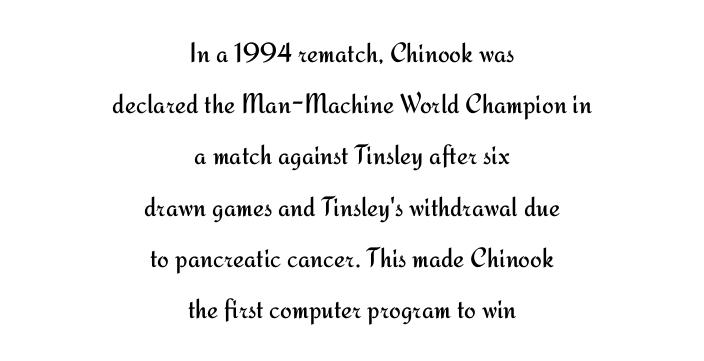
The image shows 28 px regular-weight sans-serif type, upright; set centered, line spacing 1.83x, normal letter spacing, not underlined; medium stroke contrast and a small x-height.
